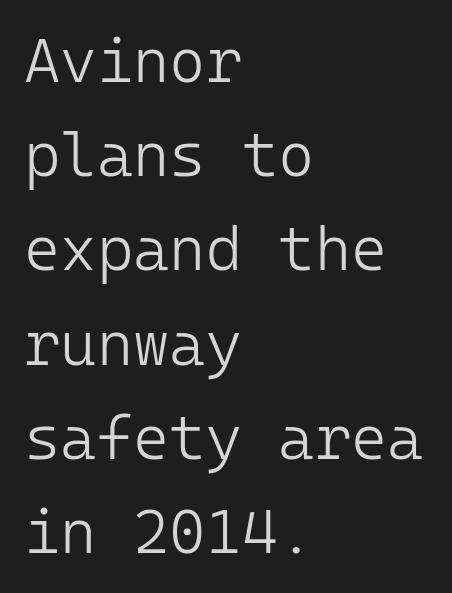
{"serif": "no", "italic": "no", "bold": "no", "weight": "light", "width": "normal", "stroke_contrast": "low", "x_height": "medium", "underline": "no", "align": "left", "line_spacing": "normal", "line_spacing_ratio": 1.52, "letter_spacing": "normal", "letter_spacing_em": 0.0, "glyph_px": 62}
